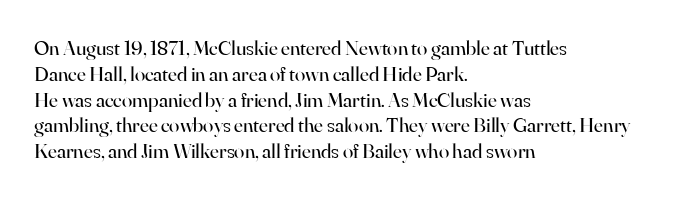
Visually the block forms a straight wall on the left and a jagged coastline on the right. This sample uses plain, unmodified letter spacing. The face looks like a standard text weight, possibly lighter. Check under the words: just untouched page. Does the lettering tilt? It doesn't — this is upright.
